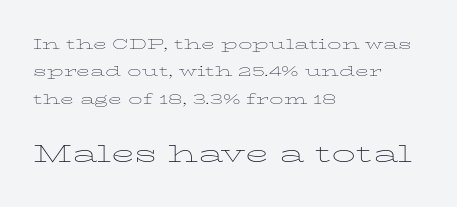
Top chunk: small. Bottom chunk: large. Vertical spacing — loose. The lettering stays uniformly vertical, giving the passage a roman look. Short note: letters normally spaced.
